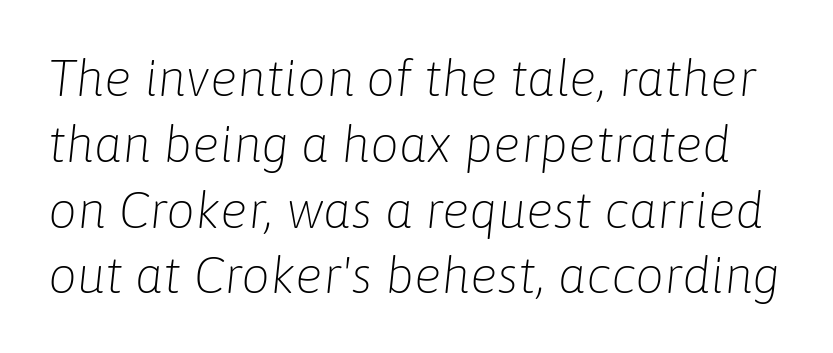
The image shows 51 px light type, italic (leaning right); set normal line spacing (1.29x), normal letter spacing, not underlined; low stroke contrast and a medium x-height.
